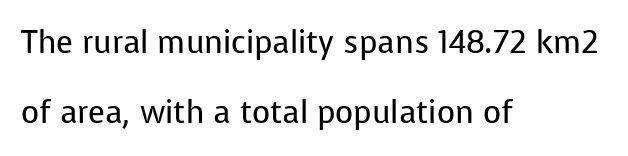
{"serif": "no", "italic": "no", "bold": "no", "weight": "regular", "width": "normal", "stroke_contrast": "low", "x_height": "medium", "monospaced": "no", "underline": "no", "align": "left", "line_spacing": "loose", "line_spacing_ratio": 2.27, "letter_spacing": "normal", "letter_spacing_em": 0.0, "glyph_px": 31}
